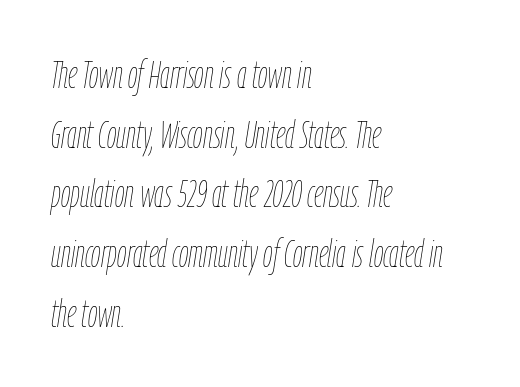
The image shows 38 px thin, condensed type, italic (leaning right); set left-aligned, normal line spacing (1.57x), normal letter spacing, not underlined; low stroke contrast and a medium x-height.
